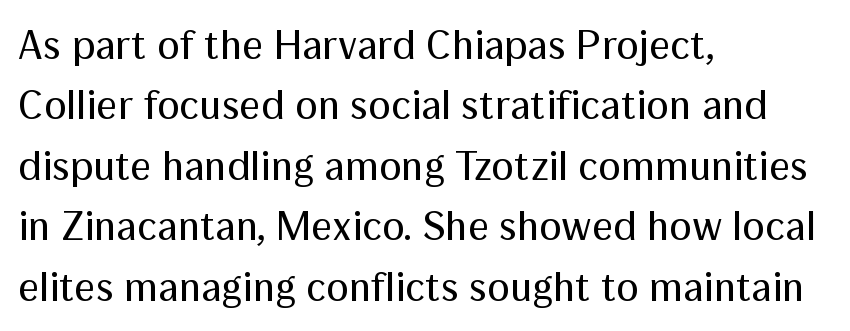
{"serif": "no", "italic": "no", "bold": "no", "weight": "regular", "width": "normal", "stroke_contrast": "medium", "x_height": "medium", "monospaced": "no", "underline": "no", "align": "left", "line_spacing": "normal", "line_spacing_ratio": 1.44, "letter_spacing": "normal", "letter_spacing_em": 0.0, "glyph_px": 42}
